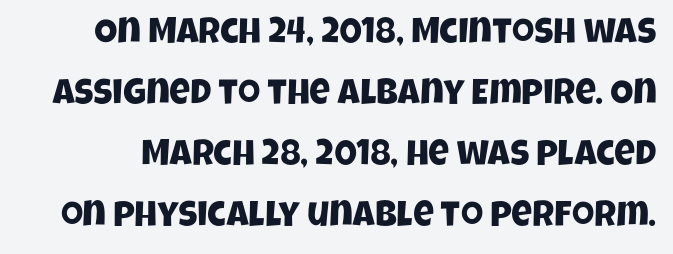
{"serif": "no", "width": "condensed", "stroke_contrast": "low", "x_height": "large", "monospaced": "no", "underline": "no", "line_spacing": "normal", "line_spacing_ratio": 1.69, "letter_spacing": "normal", "letter_spacing_em": 0.0, "glyph_px": 36}
